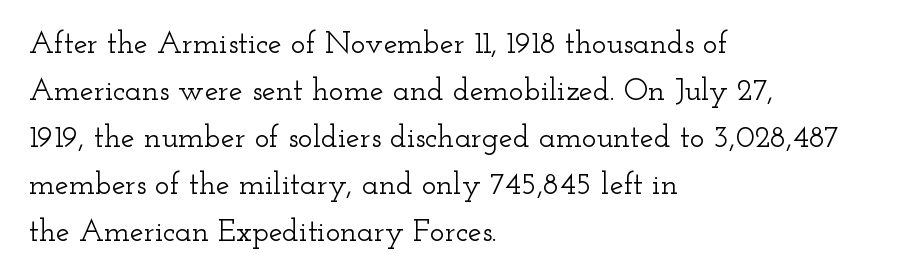
Caption: multi-line text, flush left, ragged right. Observe the serifs anchoring each vertical stroke in this sample. You could not count columns in this text — the font is proportionally spaced. Leading matches the norm, producing a regular column. This sample uses an upright cut, with every glyph sitting square on the baseline. Inter-character spacing is left at the font's built-in metrics.
